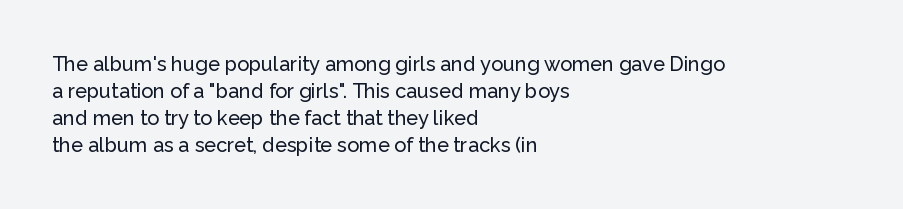
Q: Is the text italic (slanted)? A: No, it is upright.
Q: Is the text underlined? A: No.
Q: How is the paragraph aligned? A: Left-aligned.
Q: Is the spacing between letters normal or unusually wide? A: Normal.
Q: Is the spacing between lines tight, normal or loose? A: Normal.
